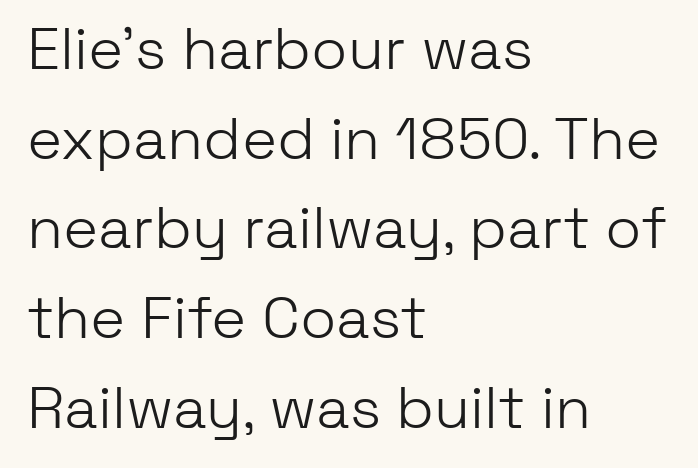
Q: Is the text bold? A: No.
Q: Is the text italic (slanted)? A: No, it is upright.
Q: Is the typeface a serif or a sans-serif typeface? A: Sans-serif.
Q: Is the text underlined? A: No.
Q: How is the paragraph aligned? A: Left-aligned.
Q: Is the spacing between letters normal or unusually wide? A: Normal.
Q: Is the spacing between lines tight, normal or loose? A: Normal.
Q: Width (condensed, normal, or wide)? A: Normal.
Q: Stroke contrast? A: Low.
Q: x-height? A: Medium.
Q: Monospaced? A: No.
